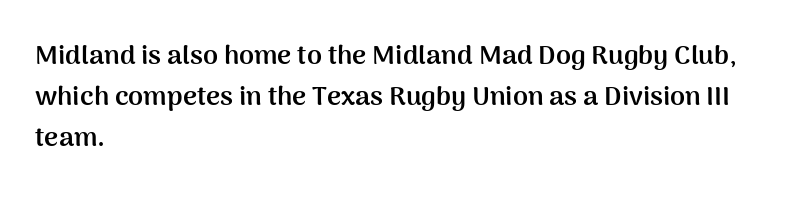
{"italic": "no", "bold": "yes", "underline": "no", "align": "left", "line_spacing": "normal", "line_spacing_ratio": 1.51, "letter_spacing": "normal", "letter_spacing_em": 0.0, "glyph_px": 27}
